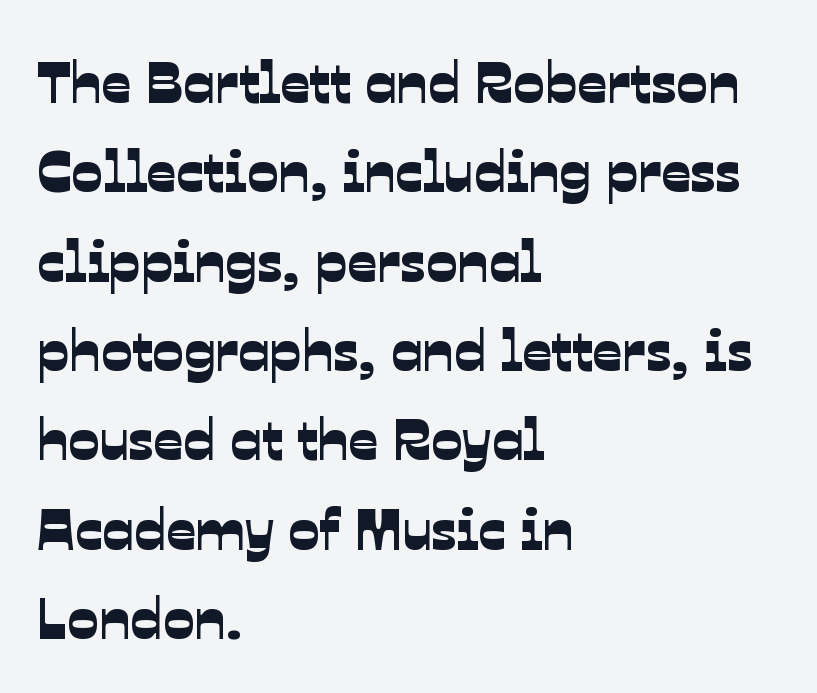
Q: Is the typeface a serif or a sans-serif typeface? A: Sans-serif.
Q: Is the text underlined? A: No.
Q: How is the paragraph aligned? A: Left-aligned.
Q: Is the spacing between letters normal or unusually wide? A: Normal.
Q: Is the spacing between lines tight, normal or loose? A: Normal.
Q: Width (condensed, normal, or wide)? A: Normal.
Q: Stroke contrast? A: Low.
Q: x-height? A: Medium.
Q: Monospaced? A: No.
